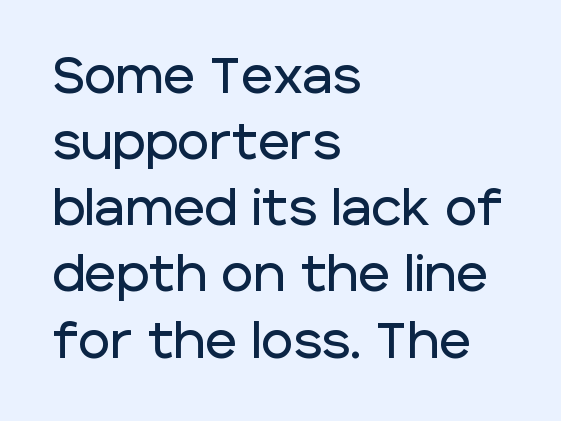
Q: Is the text italic (slanted)? A: No, it is upright.
Q: Is the typeface a serif or a sans-serif typeface? A: Sans-serif.
Q: Is the text underlined? A: No.
Q: How is the paragraph aligned? A: Left-aligned.
Q: Is the spacing between letters normal or unusually wide? A: Normal.
Q: Is the spacing between lines tight, normal or loose? A: Normal.
Q: Width (condensed, normal, or wide)? A: Normal.
Q: Stroke contrast? A: Low.
Q: x-height? A: Large.
Q: Monospaced? A: No.
